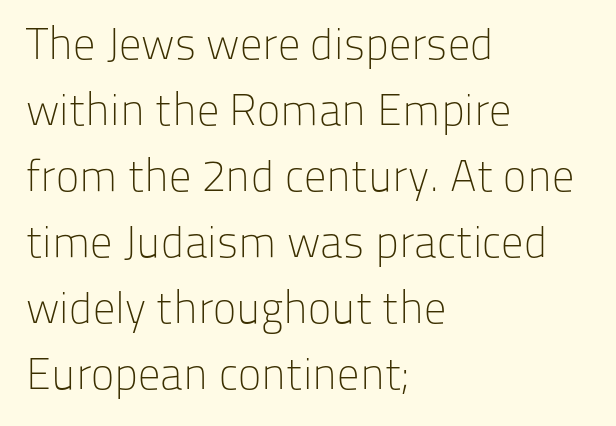
The image shows 44 px light sans-serif type, upright; set left-aligned, normal line spacing (1.5x), normal letter spacing, not underlined; low stroke contrast and a medium x-height.
